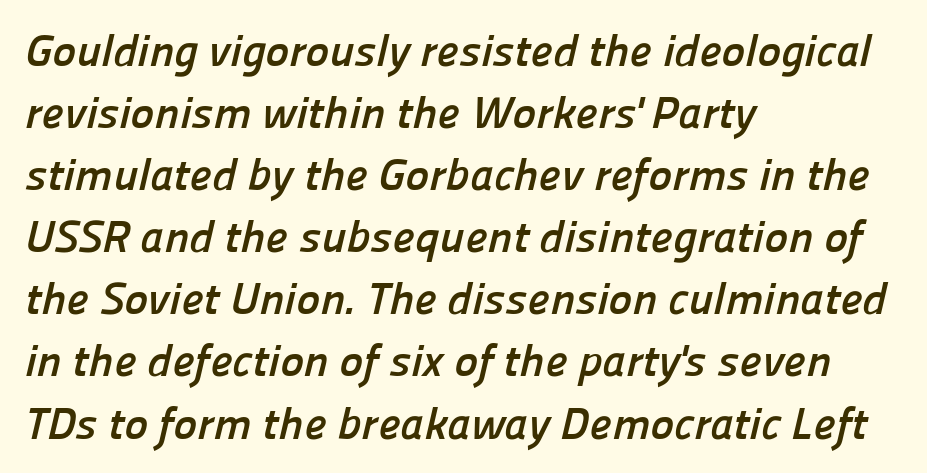
Reading down the block, your eye returns to a fixed left position each line. Each glyph is drawn with heavy, bold strokes. Short note: letters normally spaced. Serifs: no, the terminals of the letterforms are clean.
